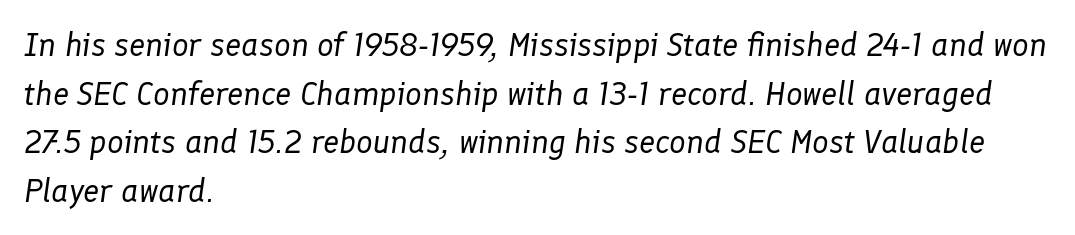
If you drew a line through each stem, it would be angled. Teacher's note: observe the even left margin — that is flush-left alignment. The font sits on the lighter half of the weight spectrum, regular included. Honestly, the letter spacing is just normal — you wouldn't notice it. This sample keeps an unexceptional amount of space between lines. The passage shown is typed in a proportional face where columns would drift.
